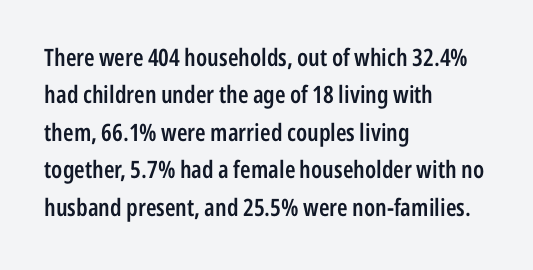
Summary of vertical rhythm: regular, with standard interline spacing. Do the letters lean? They stand straight. The passage is arranged the way most books set body copy — flush left. Bare-footed words on every line. The gaps between neighbouring characters are ordinary and unremarkable.
